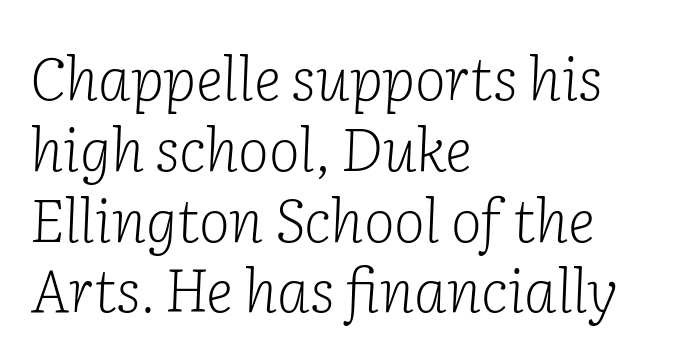
Is this a sans? No — the strokes have serifs. Vertical stems look standard width or narrower in stroke. The gaps between neighbouring characters are ordinary and unremarkable. This sample has the flowing, uneven cadence of proportional lettering. Beneath every word, the page is bare.
